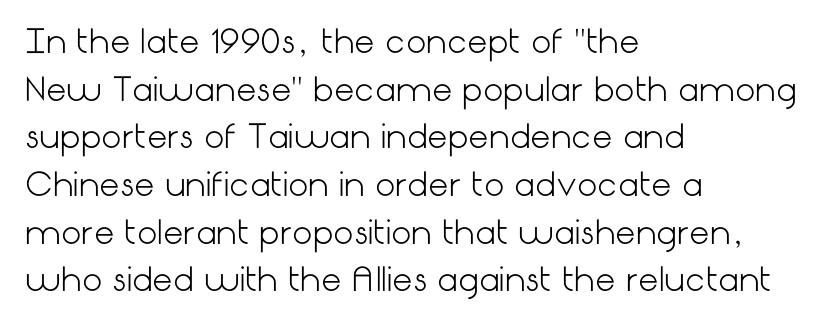
In terms of letterspacing, this is plain default setting. Posture: vertical. Horizontal bands of white between lines are of average thickness. The strip under each line holds only bare page.
